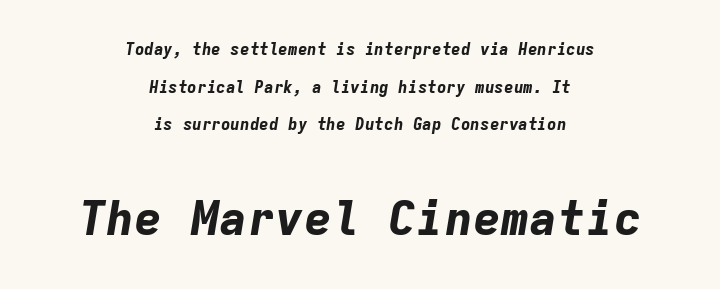
{"italic": "yes", "lean": "right", "slant_degrees": 9, "bold": "yes", "weight": "bold", "width": "normal", "stroke_contrast": "low", "x_height": "medium", "monospaced": "yes", "underline": "no", "align": "center", "line_spacing": "loose", "line_spacing_ratio": 2.35, "letter_spacing": "normal", "letter_spacing_em": 0.0, "larger_block": "second", "size_ratio": 2.94, "glyph_px": 47}
